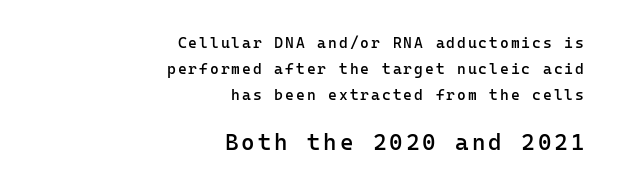
Larger block? The one below; the one above is distinctly smaller. Clear beneath every line of the passage. This sample is right-justified, so line beginnings fall wherever the words allow. The axis of the letterforms is exactly vertical. The rendering uses a semibold face; strokes are thickened but not to full bold.
